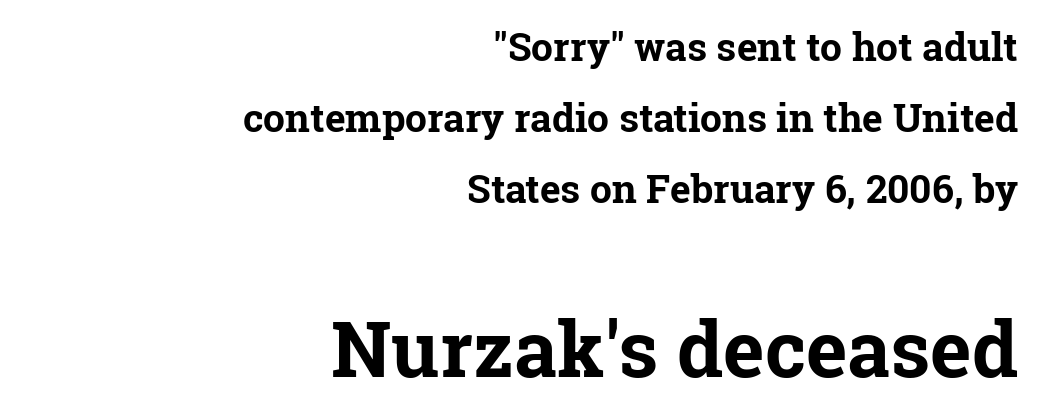
Q: Is the text bold? A: Yes.
Q: Is the text italic (slanted)? A: No, it is upright.
Q: Is the typeface a serif or a sans-serif typeface? A: Serif.
Q: Is the text underlined? A: No.
Q: How is the paragraph aligned? A: Right-aligned.
Q: Is the spacing between letters normal or unusually wide? A: Normal.
Q: Which block of text is set in a larger size, the first (top) or the second (bottom)? A: The second (bottom) one.
Q: Width (condensed, normal, or wide)? A: Normal.
Q: Stroke contrast? A: Low.
Q: x-height? A: Medium.
Q: Monospaced? A: No.
